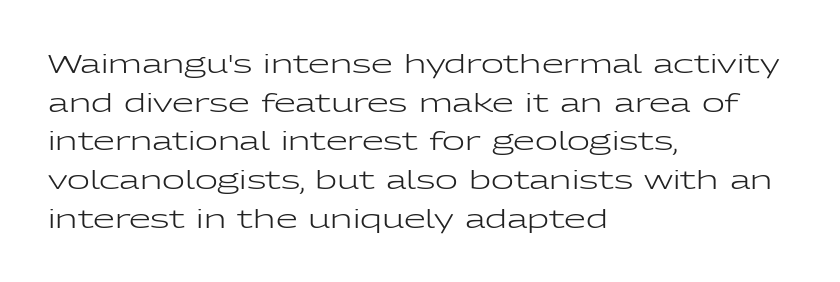
The image shows 25 px text type, upright; set left-aligned, normal line spacing (1.55x), normal letter spacing, not underlined.
